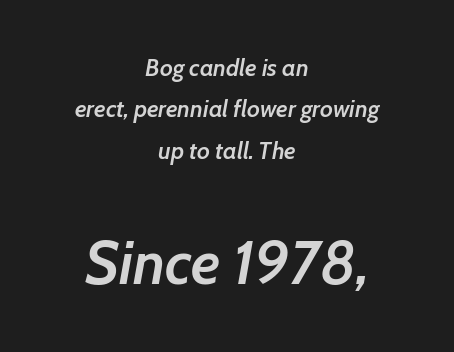
This is moderately heavy type, rendered in semibold. Letters rest on an invisible, unmarked baseline. Think of a printed novel: that variable character pitch is what you see here. Between one letter and the next there's only the usual sliver of space. Is the lower block the larger one? Yes — the lower block carries the bigger type. The rendering applies a slant to the glyphs.
